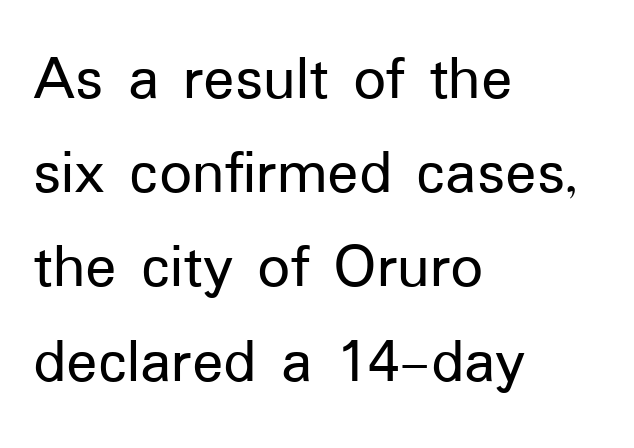
{"serif": "no", "italic": "no", "width": "normal", "stroke_contrast": "low", "x_height": "medium", "monospaced": "no", "underline": "no", "align": "left", "line_spacing": "normal", "line_spacing_ratio": 1.45, "letter_spacing": "normal", "letter_spacing_em": 0.0, "glyph_px": 65}
